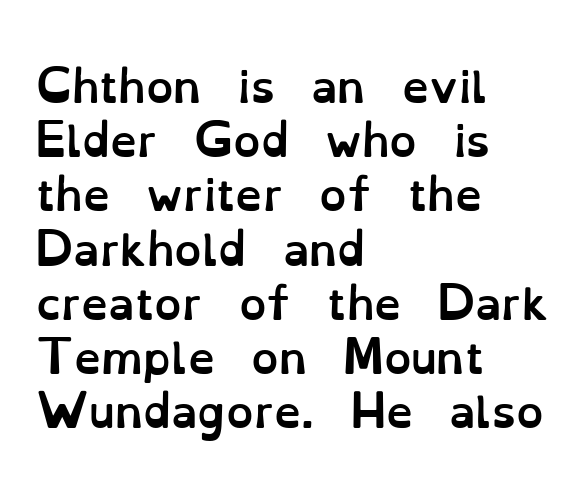
Q: Is the text bold? A: Yes.
Q: Is the text italic (slanted)? A: No, it is upright.
Q: Is the text underlined? A: No.
Q: How is the paragraph aligned? A: Left-aligned.
Q: Is the spacing between letters normal or unusually wide? A: Normal.
Q: Is the spacing between lines tight, normal or loose? A: Normal.
Q: Width (condensed, normal, or wide)? A: Normal.
Q: Stroke contrast? A: Low.
Q: x-height? A: Small.
Q: Monospaced? A: No.
